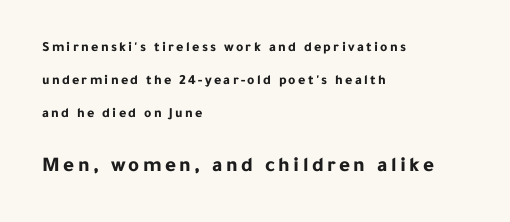
Q: Is the text bold? A: Yes.
Q: Is the text italic (slanted)? A: No, it is upright.
Q: Is the text underlined? A: No.
Q: How is the paragraph aligned? A: Left-aligned.
Q: Is the spacing between lines tight, normal or loose? A: Loose.
Q: Which block of text is set in a larger size, the first (top) or the second (bottom)? A: The second (bottom) one.
